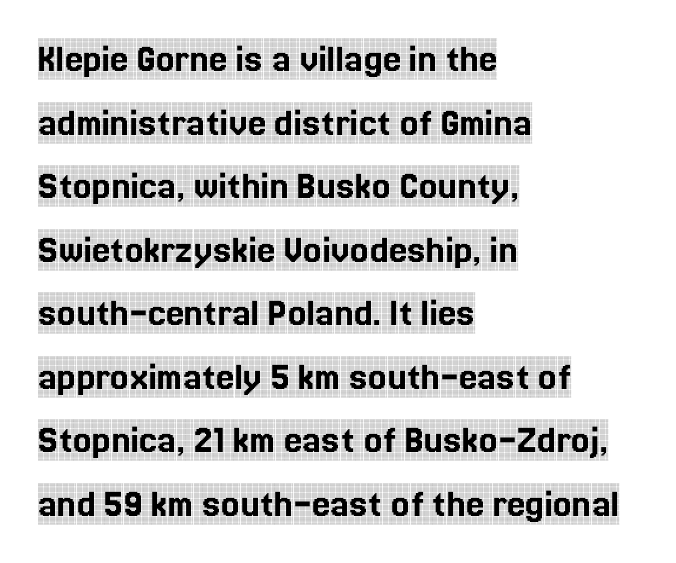
Tracking here is standard; glyphs follow each other at the usual distance. Does the lettering tilt? It doesn't — this is upright. To sum up the face: it has serifs. The specimen omits any rule beneath the text block's lines. Baseline-to-baseline distance is the conventional proportion of letter height. The paragraph has a hard left edge and a soft right edge.
